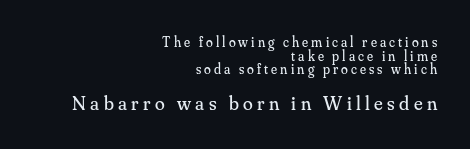
{"italic": "no", "bold": "no", "underline": "no", "align": "right", "line_spacing": "tight", "line_spacing_ratio": 0.97, "letter_spacing": "wide", "letter_spacing_em": 0.22, "larger_block": "second", "size_ratio": 1.43, "glyph_px": 20}
